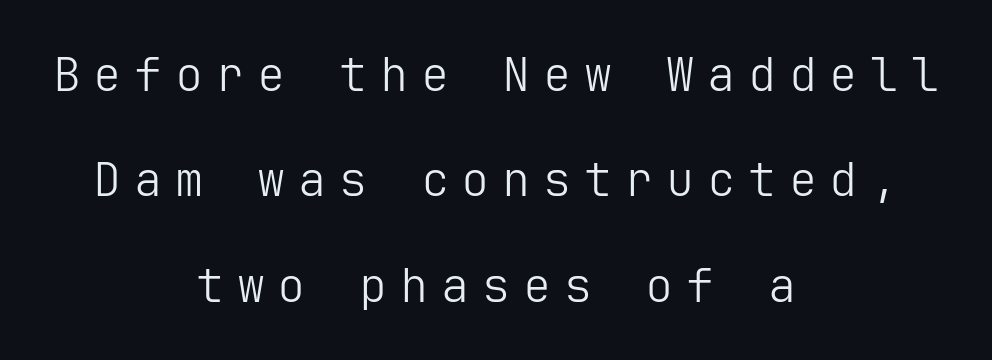
The typography opts for an upright posture over an oblique one. Baseline-to-baseline distance is far greater than the letter height. The weight tops out at a normal text grade. Bare-footed words on every line. Examine the stroke ends and you'll find no serifs.
